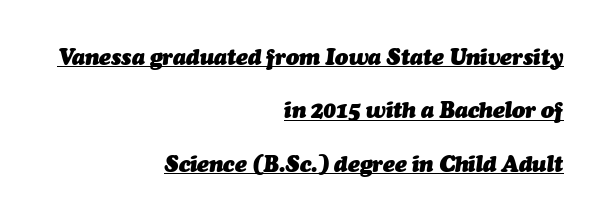
Line spacing here is loose. This sample carries an underscore along the baseline area. Style check: oblique. These lines carry a lot of weight — the face is fully bold. In CSS terms this would be text-align: right.
